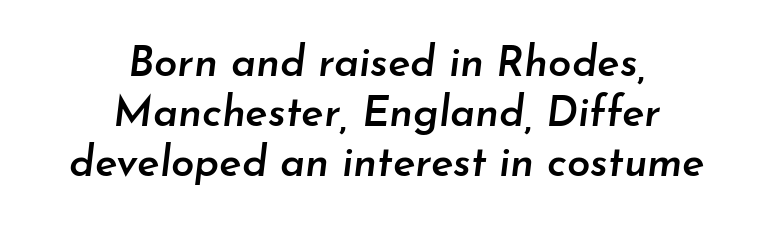
Q: Is the text bold? A: Semi-bold.
Q: Is the text italic (slanted)? A: Yes, it leans right by about 7 degrees.
Q: Is the text underlined? A: No.
Q: How is the paragraph aligned? A: Centered.
Q: Is the spacing between letters normal or unusually wide? A: Normal.
Q: Width (condensed, normal, or wide)? A: Normal.
Q: Stroke contrast? A: Low.
Q: x-height? A: Small.
Q: Monospaced? A: No.
